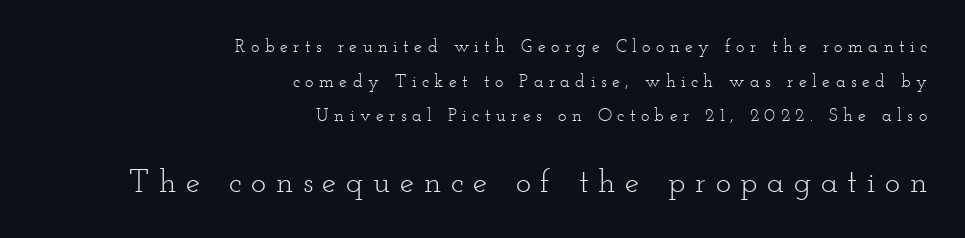
Q: Is the text bold? A: No.
Q: Is the text italic (slanted)? A: No, it is upright.
Q: Is the typeface a serif or a sans-serif typeface? A: Serif.
Q: Is the text underlined? A: No.
Q: How is the paragraph aligned? A: Right-aligned.
Q: Is the spacing between letters normal or unusually wide? A: Unusually wide.
Q: Is the spacing between lines tight, normal or loose? A: Loose.
Q: Which block of text is set in a larger size, the first (top) or the second (bottom)? A: The second (bottom) one.
Q: Width (condensed, normal, or wide)? A: Wide.
Q: Stroke contrast? A: Low.
Q: x-height? A: Small.
Q: Monospaced? A: No.
